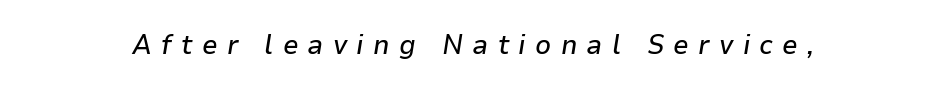
Q: Is the text italic (slanted)? A: Yes, it leans right by about 9 degrees.
Q: Is the text underlined? A: No.
Q: Is the spacing between letters normal or unusually wide? A: Unusually wide.
Q: Width (condensed, normal, or wide)? A: Normal.
Q: Stroke contrast? A: Low.
Q: x-height? A: Medium.
Q: Monospaced? A: No.
